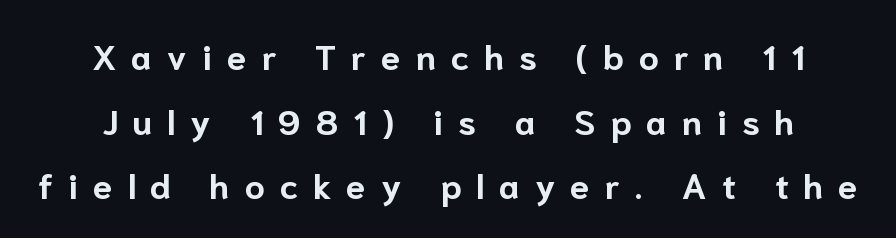
{"serif": "no", "italic": "no", "bold": "yes", "weight": "bold", "width": "normal", "stroke_contrast": "low", "x_height": "medium", "monospaced": "no", "underline": "no", "line_spacing_ratio": 1.85, "letter_spacing": "wide", "letter_spacing_em": 0.43, "glyph_px": 35}
